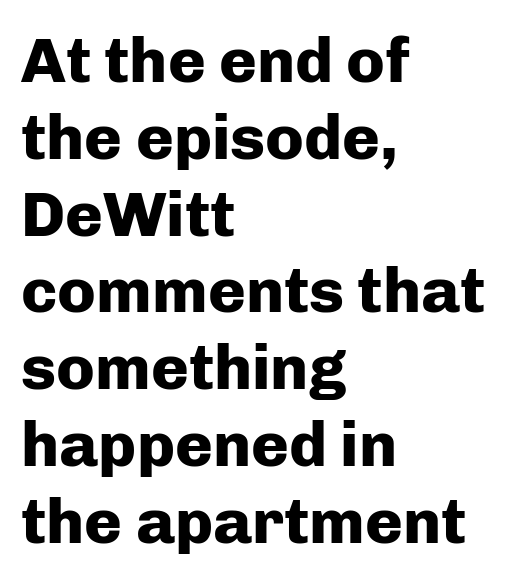
Q: Is the text bold? A: Yes.
Q: Is the text italic (slanted)? A: No, it is upright.
Q: Is the typeface a serif or a sans-serif typeface? A: Sans-serif.
Q: Is the text underlined? A: No.
Q: How is the paragraph aligned? A: Left-aligned.
Q: Is the spacing between letters normal or unusually wide? A: Normal.
Q: Width (condensed, normal, or wide)? A: Normal.
Q: Stroke contrast? A: Low.
Q: x-height? A: Medium.
Q: Monospaced? A: No.
